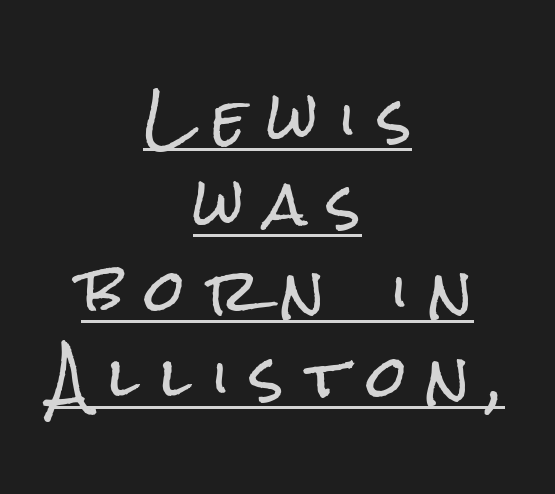
{"serif": "no", "italic": "no", "width": "condensed", "stroke_contrast": "low", "x_height": "medium", "monospaced": "no", "underline": "yes", "align": "center", "line_spacing": "normal", "line_spacing_ratio": 1.51, "letter_spacing": "wide", "letter_spacing_em": 0.38, "glyph_px": 57}
